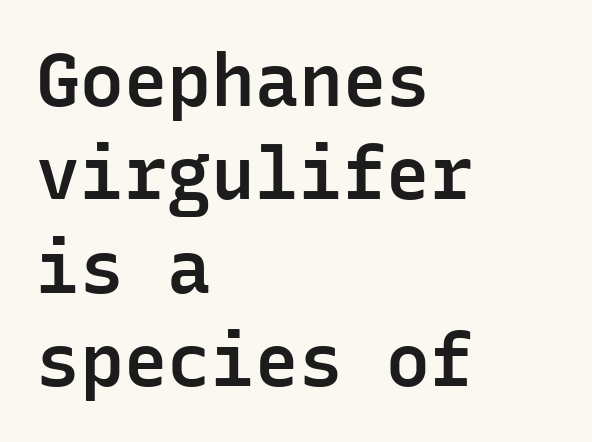
The image shows 73 px semibold sans-serif type, upright, monospaced; set left-aligned, normal line spacing (1.28x), normal letter spacing, not underlined; low stroke contrast and a medium x-height.
